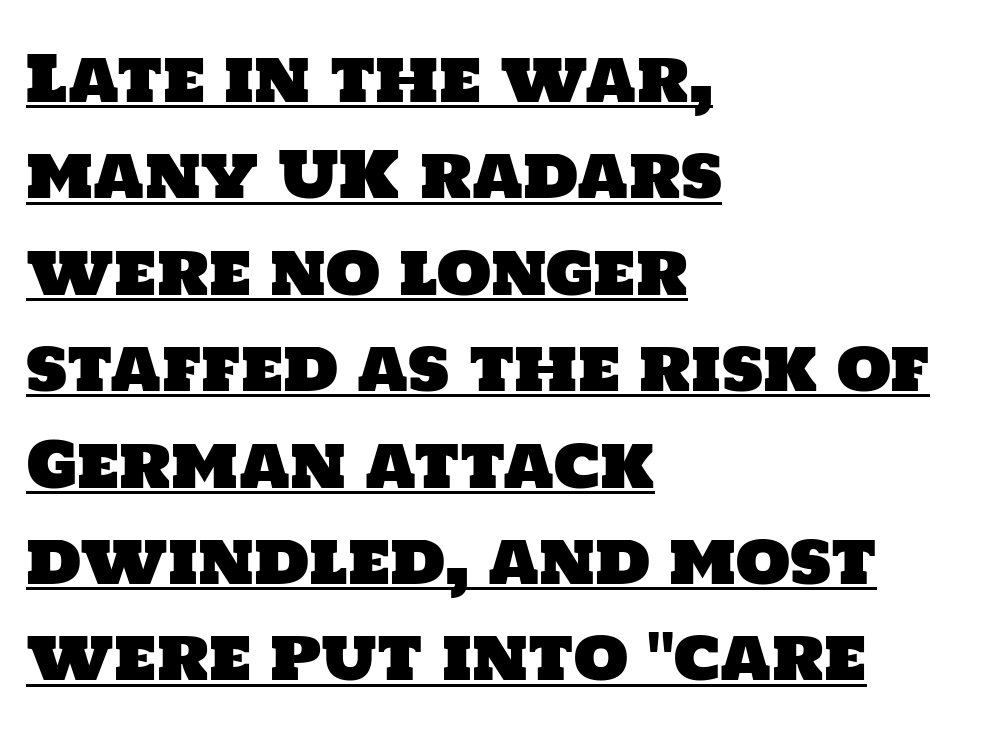
This sample uses plain, unmodified letter spacing. The paragraph shown leans on its left margin. The lines sit at an ordinary, default distance from one another. Descenders here cross a horizontal rule under the line. Varying glyph widths throughout — classic text-font behaviour. Regarding serifs, this sample does without them.
